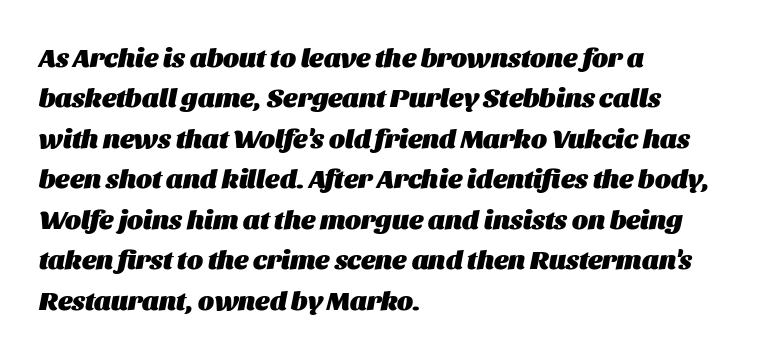
{"italic": "yes", "lean": "right", "slant_degrees": 11, "bold": "yes", "underline": "no", "align": "left", "line_spacing": "normal", "line_spacing_ratio": 1.5, "letter_spacing": "normal", "letter_spacing_em": 0.0, "glyph_px": 27}
